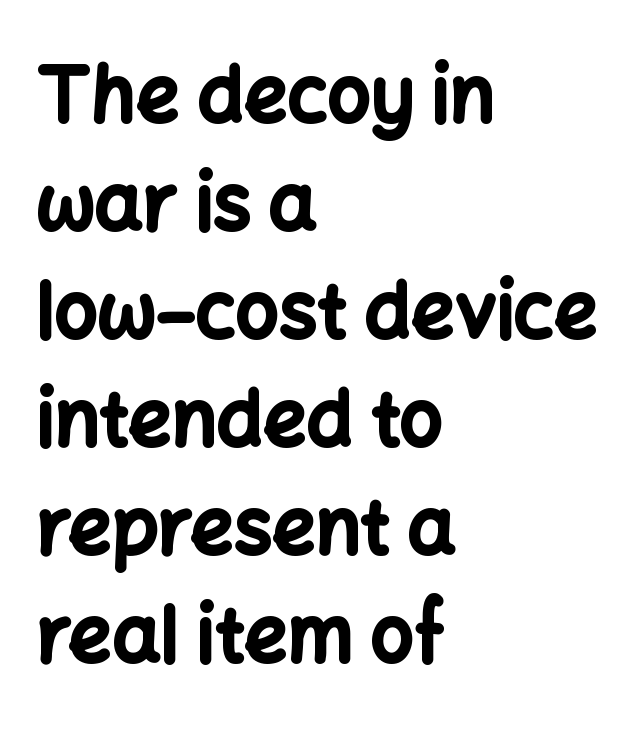
The image shows 76 px bold sans-serif type, upright; set left-aligned, normal line spacing (1.42x), normal letter spacing, not underlined; low stroke contrast and a medium x-height.
